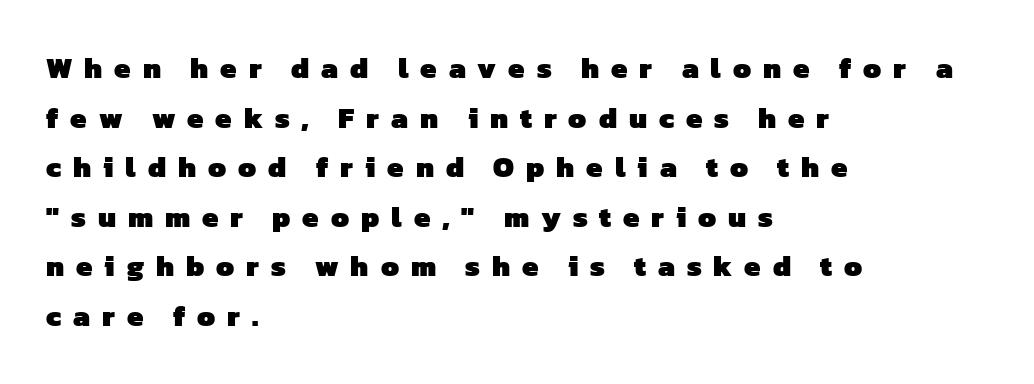
One-word summary of the alignment: left. The characters display no serif detailing; their extremities are plain. The strokes are fattened all the way to bold. Character widths vary here, with narrow letters taking less room than wide ones.
